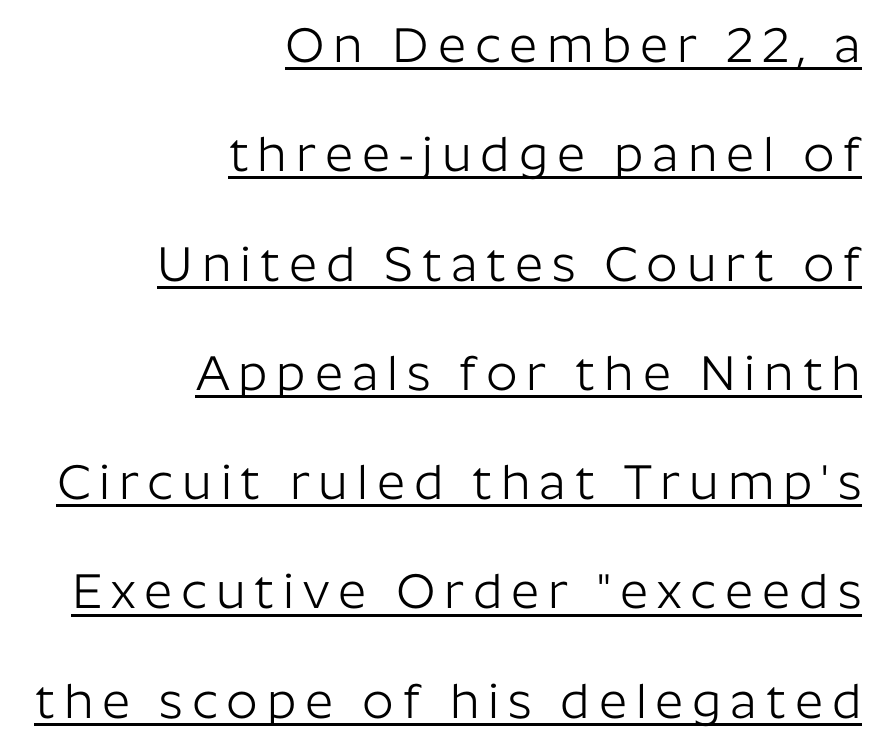
Q: Is the text bold? A: No.
Q: Is the text italic (slanted)? A: No, it is upright.
Q: Is the typeface a serif or a sans-serif typeface? A: Sans-serif.
Q: Is the text underlined? A: Yes.
Q: How is the paragraph aligned? A: Right-aligned.
Q: Is the spacing between lines tight, normal or loose? A: Loose.
Q: Width (condensed, normal, or wide)? A: Normal.
Q: Stroke contrast? A: Low.
Q: x-height? A: Medium.
Q: Monospaced? A: No.
